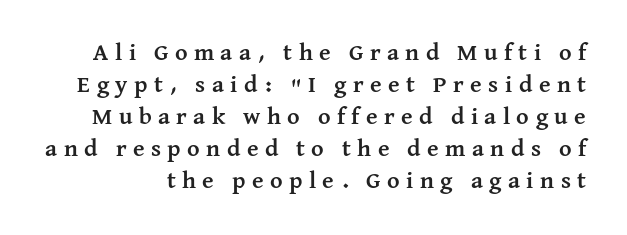
Q: Is the text bold? A: Yes.
Q: Is the text italic (slanted)? A: No, it is upright.
Q: Is the text underlined? A: No.
Q: Is the spacing between letters normal or unusually wide? A: Unusually wide.
Q: Is the spacing between lines tight, normal or loose? A: Normal.
